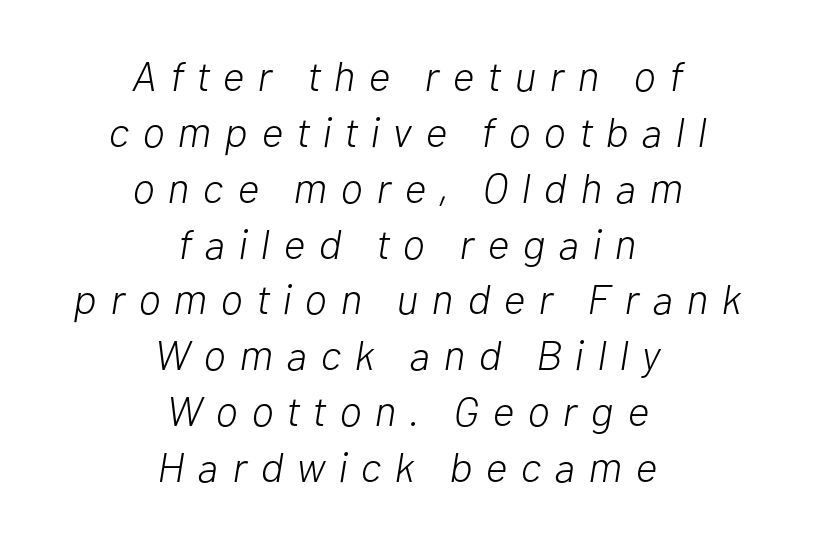
This block has exactly the height ordinary leading produces. Reading down the block, each line starts at a different indent, mirrored at its end. The letters are slanted; this is an italic face. Character widths vary here, with narrow letters taking less room than wide ones.
